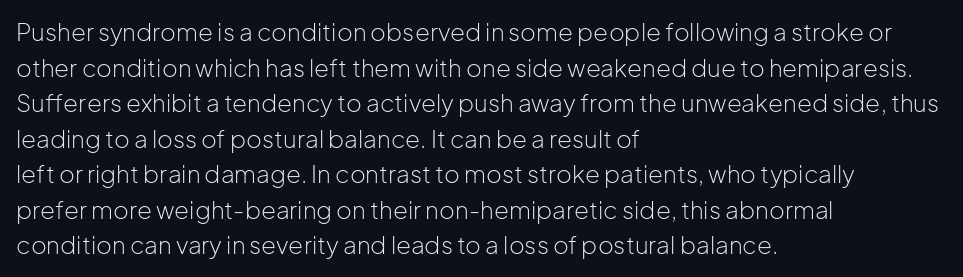
No italicization has been applied; the sample stays upright. Each line starts at the same left margin while the right side varies. Weight: regular or lighter. Compared with typical paragraphs, the rows here are spaced about the same. No extra tracking has been applied to these lines. Any mark beneath the type? The region is blank.
